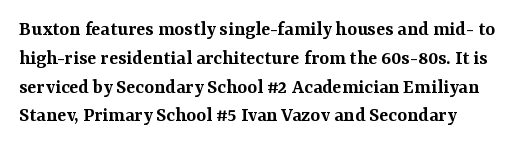
{"italic": "no", "bold": "semi", "underline": "no", "align": "left", "line_spacing": "normal", "line_spacing_ratio": 1.37, "letter_spacing": "normal", "letter_spacing_em": 0.0, "glyph_px": 21}
